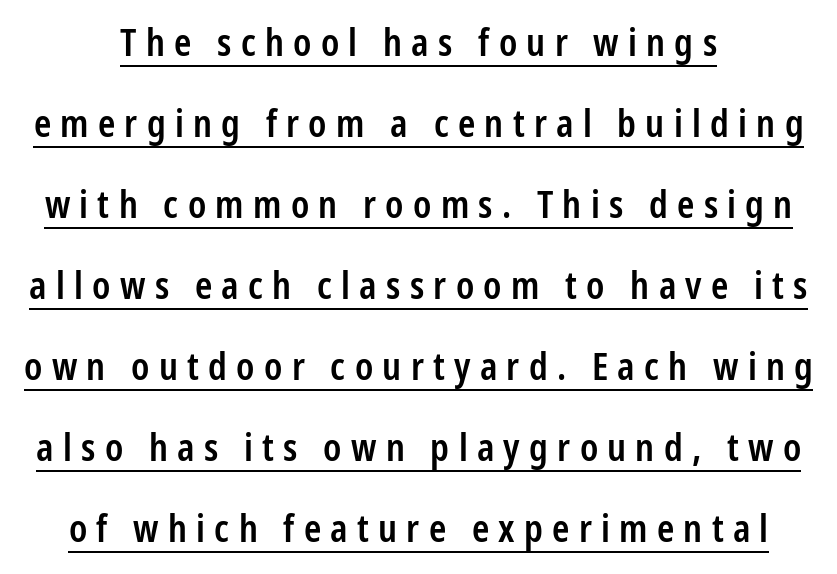
{"serif": "no", "italic": "no", "bold": "semi", "weight": "semibold", "width": "condensed", "stroke_contrast": "low", "x_height": "medium", "monospaced": "no", "underline": "yes", "line_spacing": "loose", "line_spacing_ratio": 2.19, "letter_spacing": "wide", "letter_spacing_em": 0.25, "glyph_px": 37}
